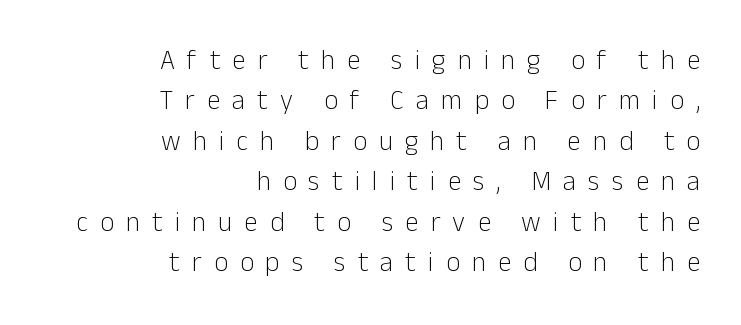
{"italic": "no", "bold": "no", "underline": "no", "align": "right", "line_spacing": "normal", "line_spacing_ratio": 1.5, "letter_spacing": "wide", "letter_spacing_em": 0.45, "glyph_px": 27}
